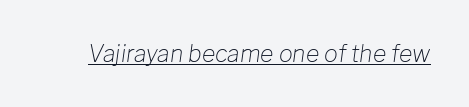
Compared with ordinary roman type, these characters are visibly tilted. Caption: face not bold, strokes unweighted. The specimen includes a rule beneath the text block's lines. Compared with typical body copy, the letter spacing here is the same.
